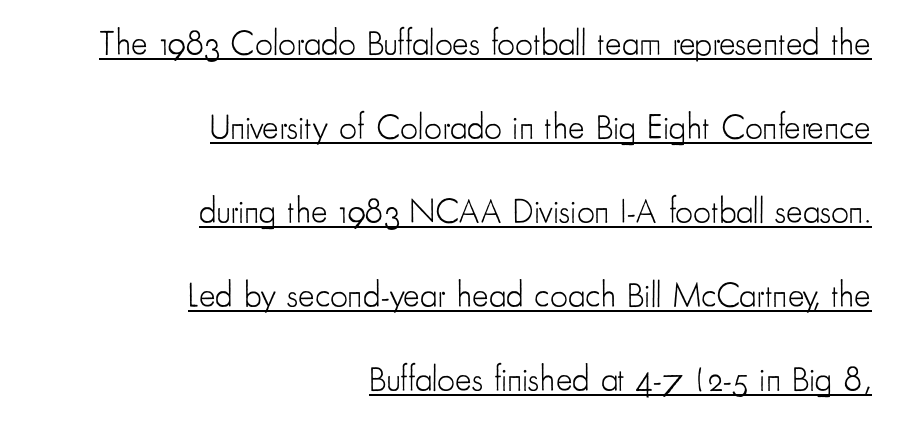
The image shows 35 px light, condensed sans-serif type, upright; set right-aligned, loose line spacing (2.4x), normal letter spacing, underlined; low stroke contrast and a small x-height.
